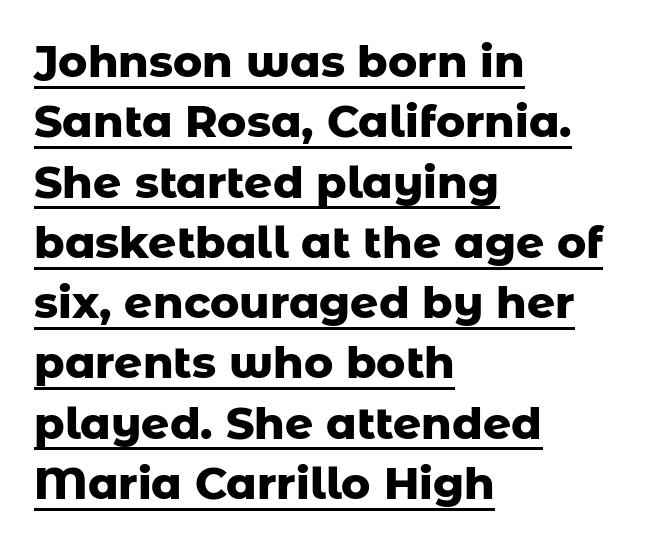
No extra tracking has been applied to these lines. Compared with a centered layout, this one pins lines to the left instead. Heft: maximum for text — a bold. A roman cut, with each character standing at attention. The glyphs are accompanied by a horizontal stroke just below them. What kind of face is this? One without serifs — a sans.
